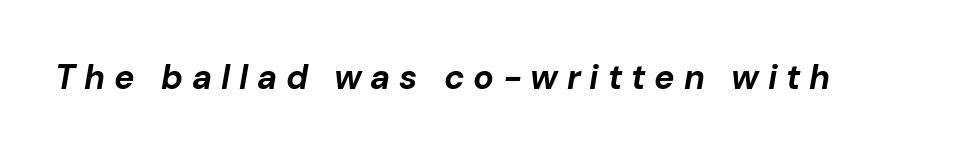
{"italic": "yes", "lean": "right", "slant_degrees": 10, "bold": "yes", "weight": "bold", "width": "normal", "stroke_contrast": "low", "x_height": "medium", "monospaced": "no", "underline": "no", "letter_spacing": "wide", "letter_spacing_em": 0.26, "glyph_px": 34}
